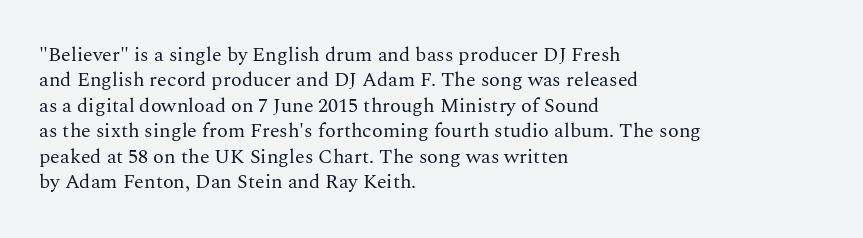
The rows are spaced the way most documents space them. Weight: in the light-to-regular range. Each word holds together tightly as a unit, with standard inter-letter gaps. Nobody drew a line under any word here.
